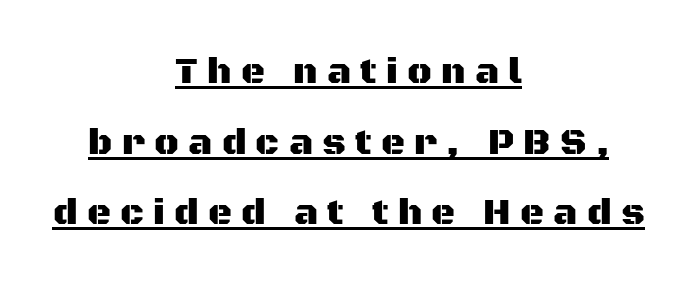
Is there much room between lines? Yes — plenty of vertical air separates them. There is plenty of visible air inserted between adjacent glyphs. Neither beginnings nor endings align; midpoints do. The passage shown is typed in a proportional face where columns would drift. The glyphs are accompanied by a horizontal stroke just below them.
